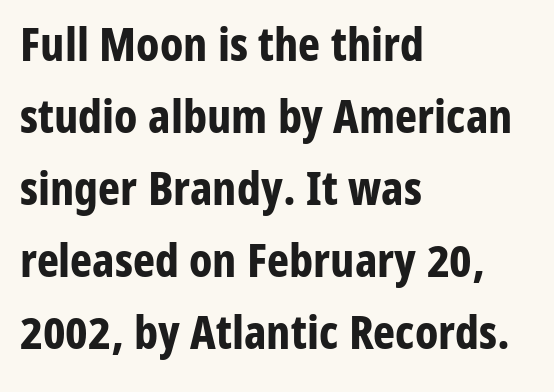
Each letter keeps its own natural width here, so spacing adapts to shape. A roman cut, with each character standing at attention. Letter spacing: default. Beneath every word, the page is bare.
